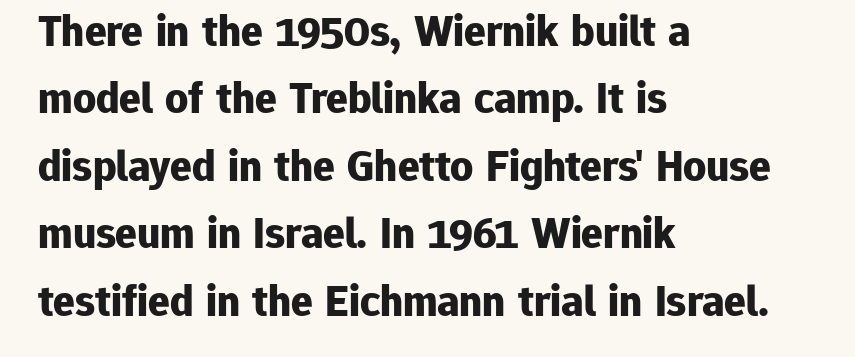
The image shows 45 px bold sans-serif type, upright; set left-aligned, normal line spacing (1.5x), normal letter spacing, not underlined; low stroke contrast and a medium x-height.
